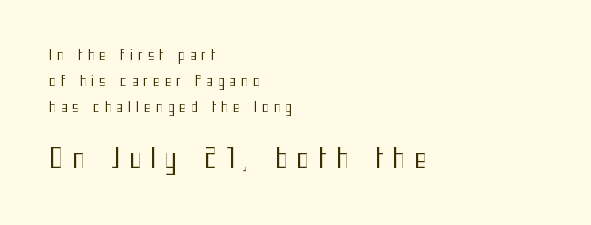
You can tell it's not italic because the verticals are truly vertical. The text block is weighted toward the left margin, trailing off unevenly rightward. The face used here is rendered with a markedly widened letterfit. Just letters on the line, the space beneath them empty. Vertical stems look standard width or narrower in stroke. Character size in the trailing block exceeds that of the leading block.
